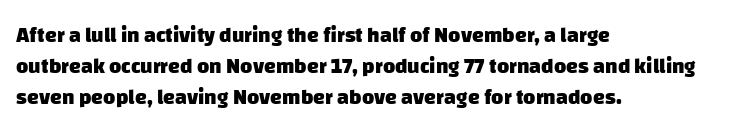
The image shows 21 px bold type; set left-aligned, normal line spacing (1.48x), normal letter spacing, not underlined.
